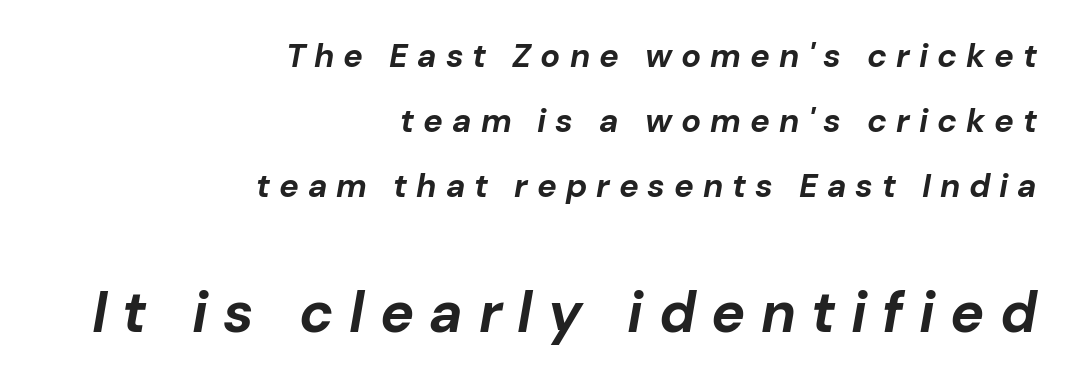
Compared with ordinary roman type, these characters are visibly tilted. Summary of weight: heavy, a full bold. The face used here appears at its bigger size in the lower chunk. These lines are rendered in a variable-pitch font. Compared with typical body copy, the letter spacing here is much looser. All the whitespace from short lines collects on the left.
